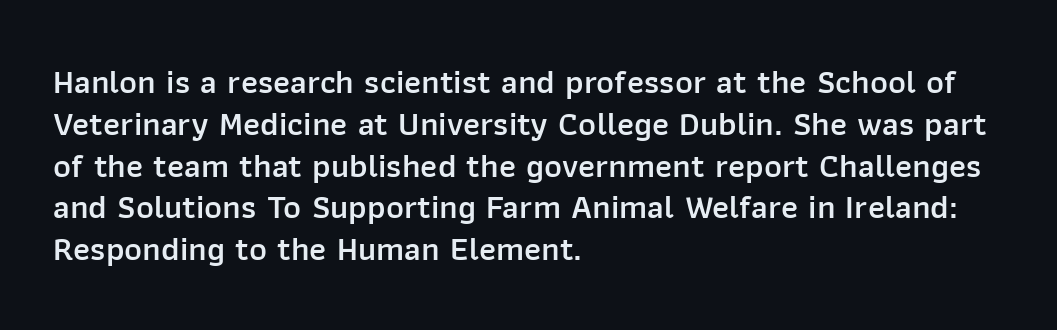
The image shows 34 px semibold sans-serif type, upright; set left-aligned, line spacing 1.23x, normal letter spacing, not underlined; low stroke contrast and a medium x-height.
